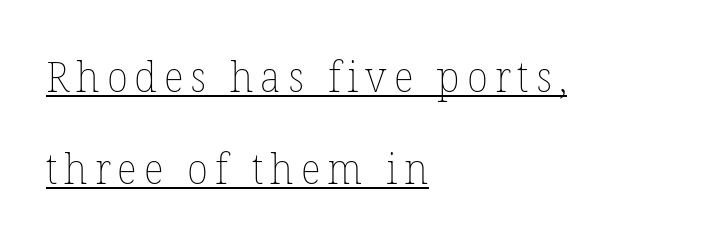
Baseline-to-baseline distance is far greater than the letter height. The rendering anchors every line to the left-hand side. Each stroke keeps to a modest, everyday thickness or less. When letters stand straight like this, we call the style roman or upright. Students, observe the line beneath the letters — that is underlining.
